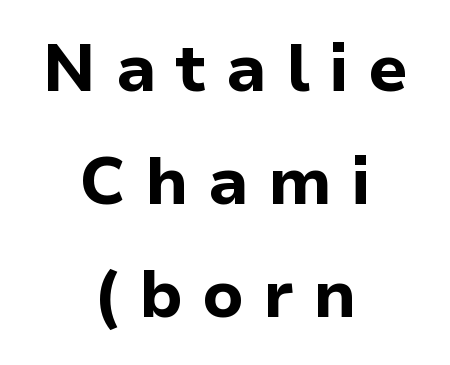
Q: Is the text bold? A: Yes.
Q: Is the text italic (slanted)? A: No, it is upright.
Q: Is the typeface a serif or a sans-serif typeface? A: Sans-serif.
Q: Is the text underlined? A: No.
Q: How is the paragraph aligned? A: Centered.
Q: Is the spacing between letters normal or unusually wide? A: Unusually wide.
Q: Width (condensed, normal, or wide)? A: Normal.
Q: Stroke contrast? A: Low.
Q: x-height? A: Medium.
Q: Monospaced? A: No.
